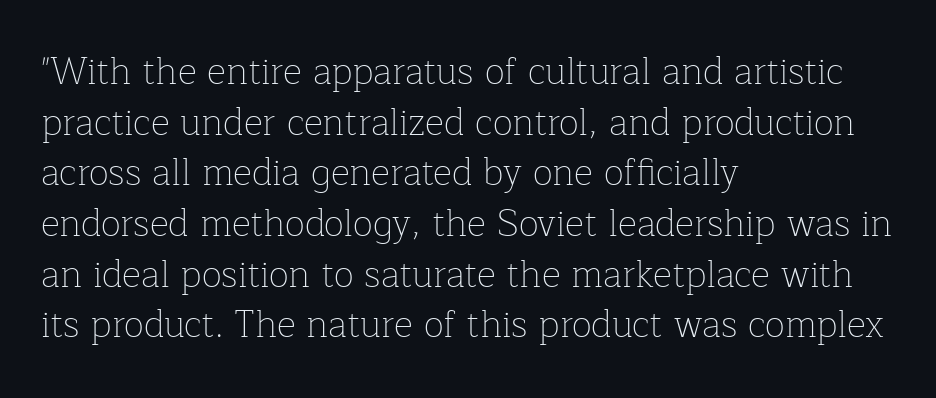
{"serif": "yes", "italic": "no", "bold": "no", "weight": "thin", "width": "normal", "stroke_contrast": "low", "x_height": "medium", "monospaced": "no", "underline": "no", "align": "left", "line_spacing": "normal", "line_spacing_ratio": 1.37, "letter_spacing": "normal", "letter_spacing_em": 0.0, "glyph_px": 37}
